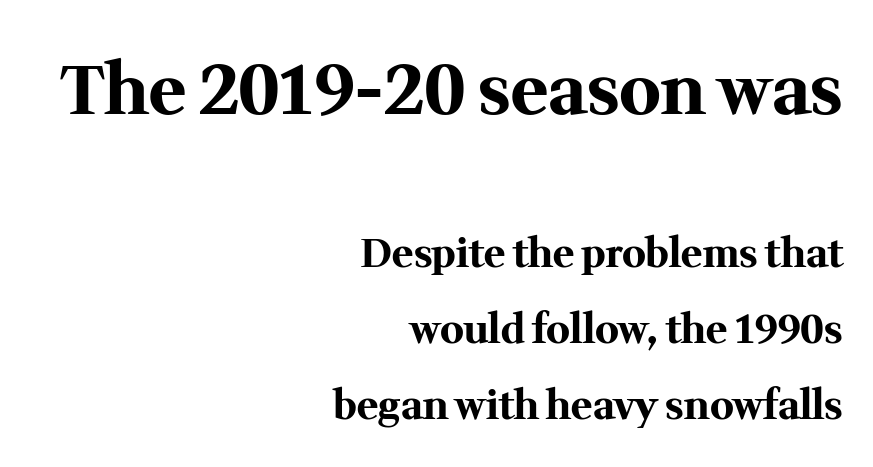
Q: Is the text bold? A: Yes.
Q: Is the text italic (slanted)? A: No, it is upright.
Q: Is the typeface a serif or a sans-serif typeface? A: Serif.
Q: Is the text underlined? A: No.
Q: How is the paragraph aligned? A: Right-aligned.
Q: Is the spacing between letters normal or unusually wide? A: Normal.
Q: Is the spacing between lines tight, normal or loose? A: Loose.
Q: Which block of text is set in a larger size, the first (top) or the second (bottom)? A: The first (top) one.
Q: Width (condensed, normal, or wide)? A: Normal.
Q: Stroke contrast? A: Medium.
Q: x-height? A: Medium.
Q: Monospaced? A: No.
